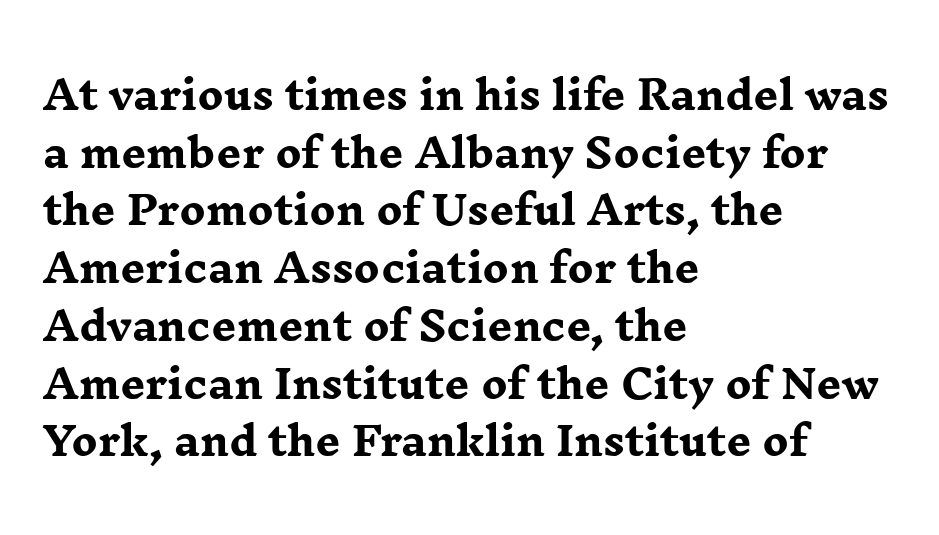
{"serif": "yes", "italic": "no", "bold": "yes", "weight": "heavy", "width": "wide", "stroke_contrast": "low", "x_height": "medium", "monospaced": "no", "underline": "no", "align": "left", "line_spacing": "normal", "line_spacing_ratio": 1.48, "letter_spacing": "normal", "letter_spacing_em": 0.0, "glyph_px": 39}
